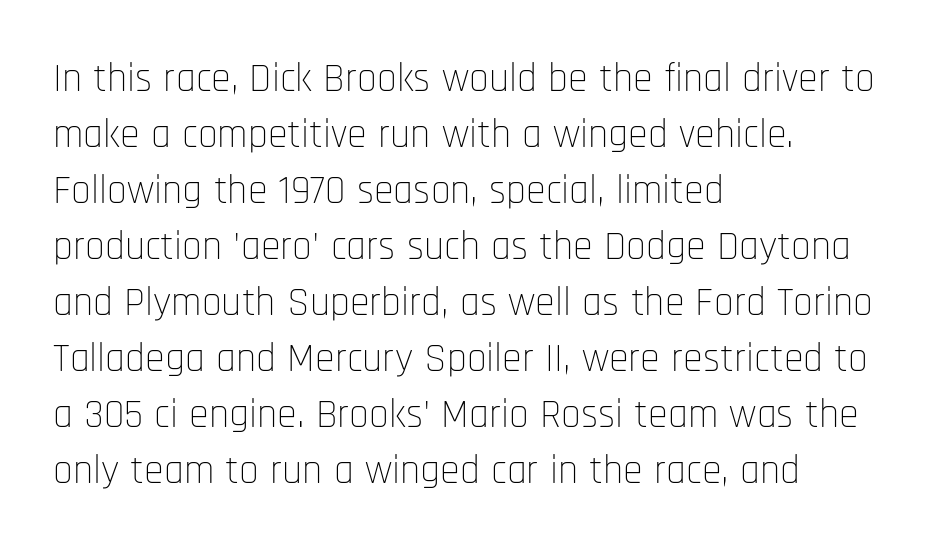
Spacing verdict: proportional, widths tailored to each character. The specimen reads as upright at a glance. Is the block centered? No — it sits flush against the left margin. Stroke terminals: plain, sans-serif. Notice how descenders clear the ascenders below comfortably — that's standard leading. The cut favours lightness, reaching ordinary text weight at its darkest.
